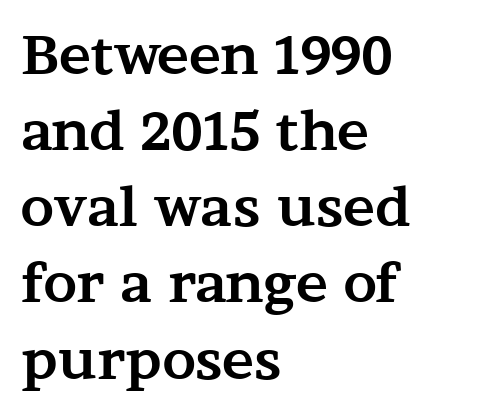
The image shows 54 px bold, wide serif type, upright; set left-aligned, normal line spacing (1.41x), normal letter spacing, not underlined; medium stroke contrast and a medium x-height.
